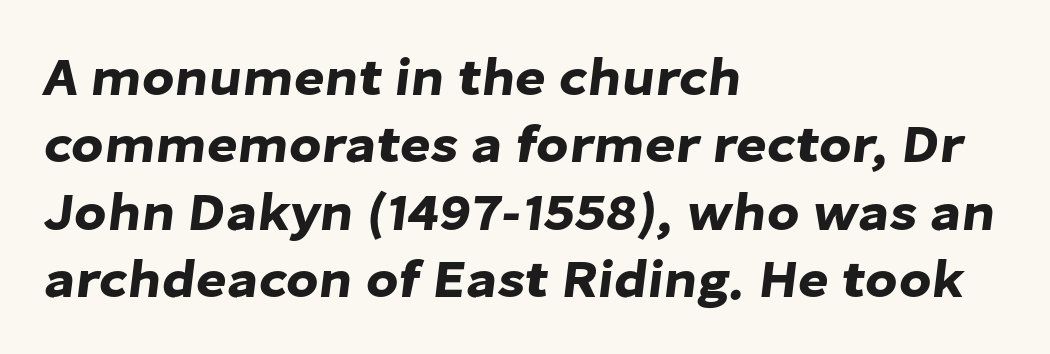
The image shows 53 px sans-serif type; set left-aligned, normal line spacing (1.27x), normal letter spacing, not underlined; low stroke contrast and a medium x-height.
